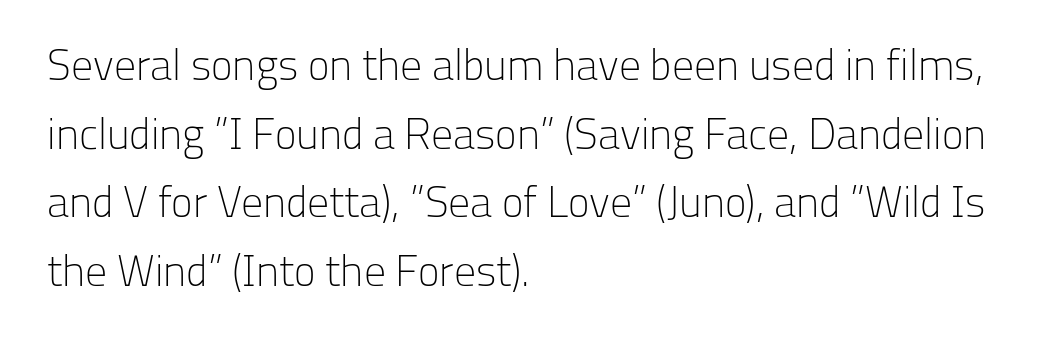
{"serif": "no", "italic": "no", "bold": "no", "weight": "light", "width": "normal", "stroke_contrast": "low", "x_height": "medium", "monospaced": "no", "underline": "no", "align": "left", "line_spacing": "normal", "line_spacing_ratio": 1.56, "letter_spacing": "normal", "letter_spacing_em": 0.0, "glyph_px": 44}
